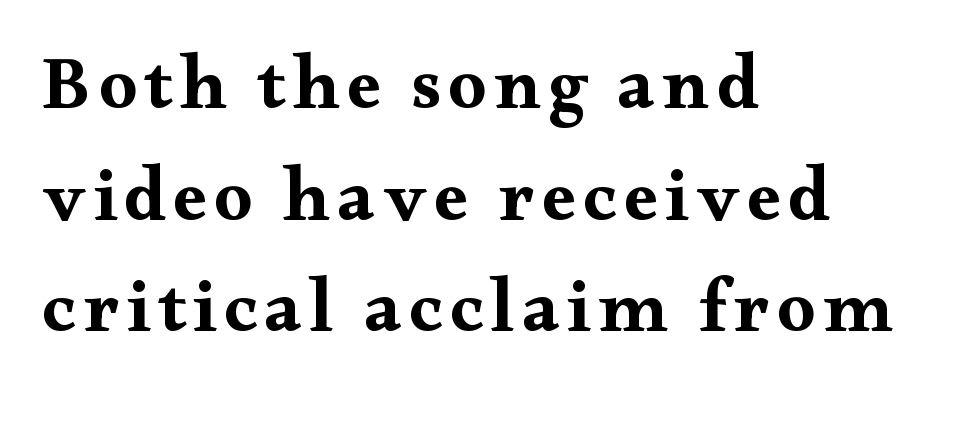
Q: Is the text bold? A: Yes.
Q: Is the text italic (slanted)? A: No, it is upright.
Q: Is the typeface a serif or a sans-serif typeface? A: Serif.
Q: Is the text underlined? A: No.
Q: How is the paragraph aligned? A: Left-aligned.
Q: Is the spacing between lines tight, normal or loose? A: Normal.
Q: Width (condensed, normal, or wide)? A: Wide.
Q: Stroke contrast? A: Medium.
Q: x-height? A: Small.
Q: Monospaced? A: No.
